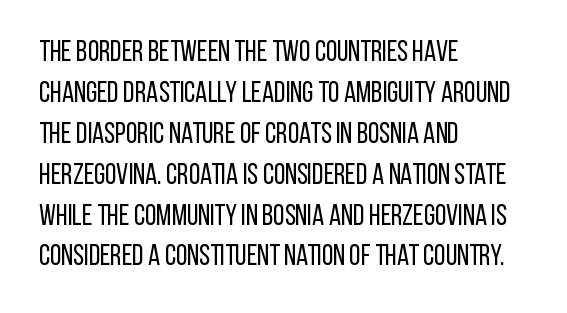
{"serif": "no", "italic": "no", "bold": "no", "weight": "regular", "width": "condensed", "stroke_contrast": "low", "x_height": "large", "monospaced": "no", "underline": "no", "align": "left", "line_spacing": "normal", "line_spacing_ratio": 1.41, "letter_spacing": "normal", "letter_spacing_em": 0.0, "glyph_px": 29}
